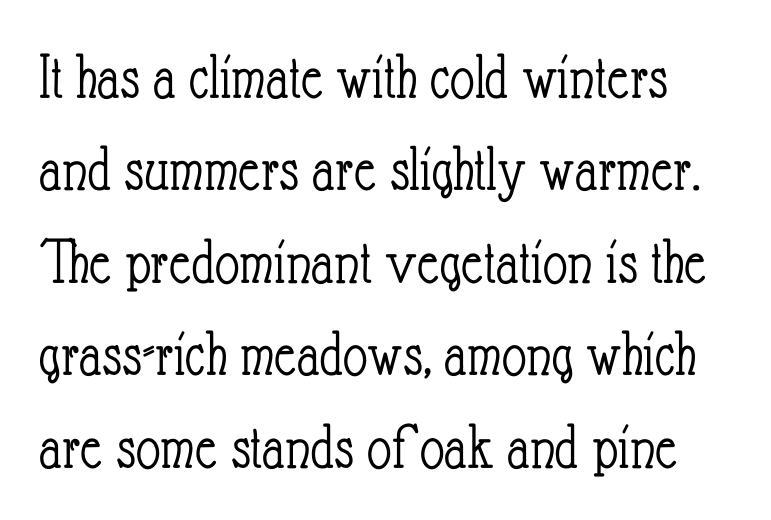
{"italic": "no", "bold": "no", "weight": "light", "width": "condensed", "stroke_contrast": "low", "x_height": "small", "monospaced": "no", "underline": "no", "line_spacing": "normal", "line_spacing_ratio": 1.38, "letter_spacing": "normal", "letter_spacing_em": 0.0, "glyph_px": 67}
